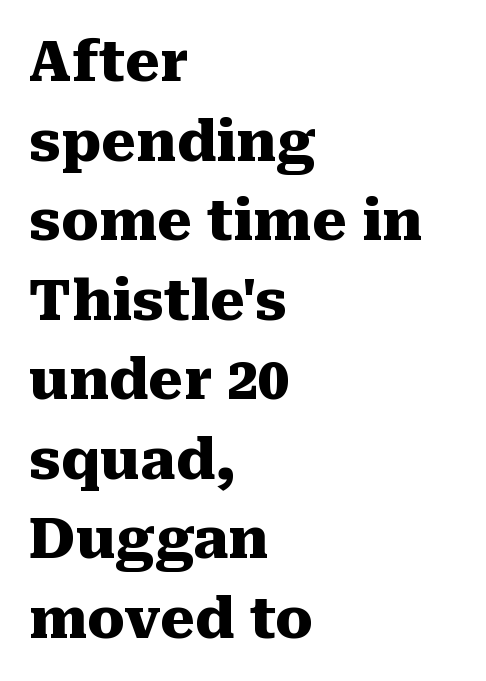
The image shows 56 px heavy serif type, upright; set left-aligned, normal line spacing (1.42x), normal letter spacing, not underlined; medium stroke contrast and a medium x-height.
